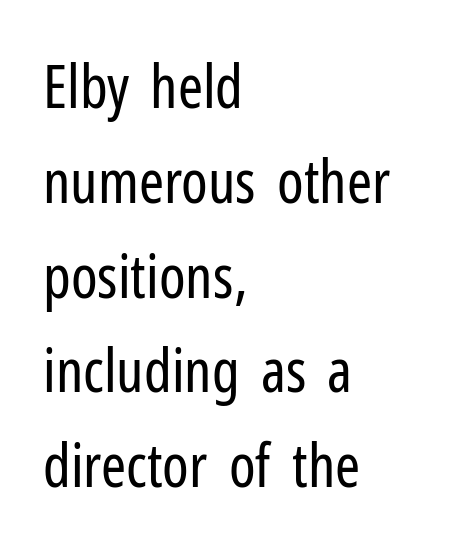
The image shows 60 px regular-weight, condensed sans-serif type, upright; set left-aligned, normal line spacing (1.58x), normal letter spacing, not underlined; low stroke contrast and a medium x-height.
